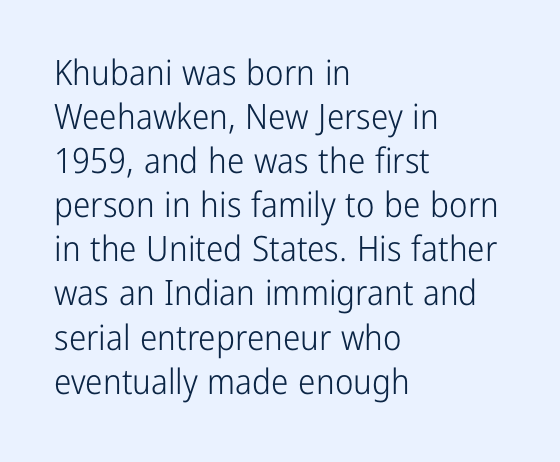
Q: Is the text bold? A: No.
Q: Is the text italic (slanted)? A: No, it is upright.
Q: Is the typeface a serif or a sans-serif typeface? A: Sans-serif.
Q: Is the text underlined? A: No.
Q: How is the paragraph aligned? A: Left-aligned.
Q: Is the spacing between letters normal or unusually wide? A: Normal.
Q: Is the spacing between lines tight, normal or loose? A: Normal.
Q: Width (condensed, normal, or wide)? A: Condensed.
Q: Stroke contrast? A: Low.
Q: x-height? A: Medium.
Q: Monospaced? A: No.
